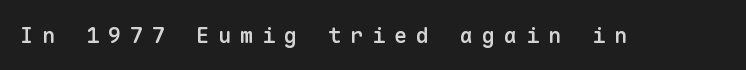
{"italic": "no", "bold": "semi", "underline": "no", "letter_spacing": "wide", "letter_spacing_em": 0.4, "glyph_px": 22}
